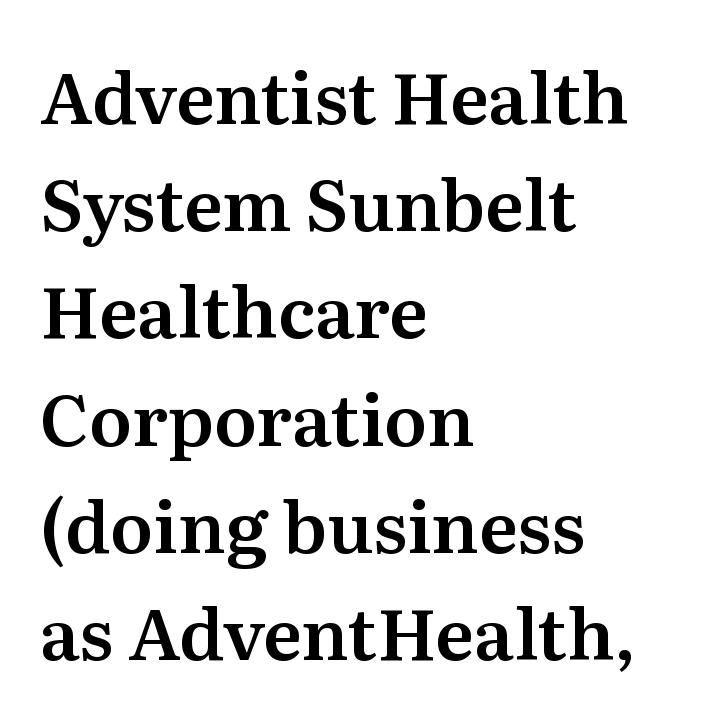
Q: Is the text italic (slanted)? A: No, it is upright.
Q: Is the typeface a serif or a sans-serif typeface? A: Serif.
Q: Is the text underlined? A: No.
Q: How is the paragraph aligned? A: Left-aligned.
Q: Is the spacing between letters normal or unusually wide? A: Normal.
Q: Is the spacing between lines tight, normal or loose? A: Normal.
Q: Width (condensed, normal, or wide)? A: Normal.
Q: Stroke contrast? A: Medium.
Q: x-height? A: Medium.
Q: Monospaced? A: No.
